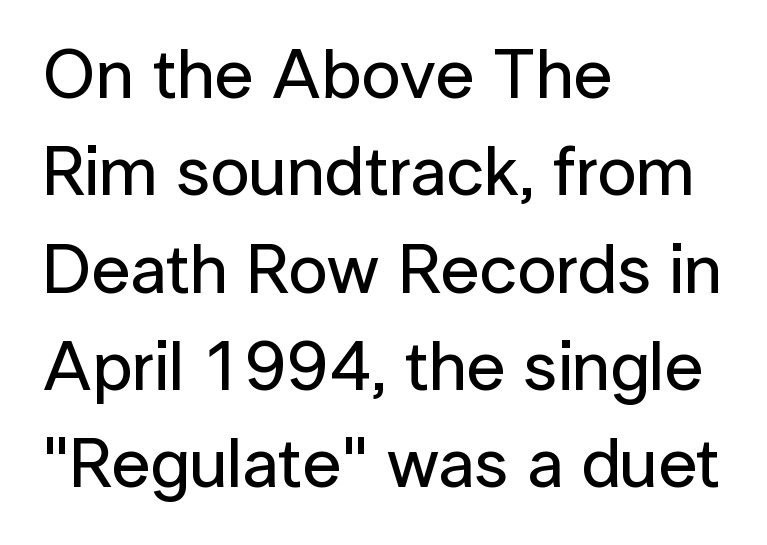
Beneath every word, the page is bare. Each letter keeps its own natural width here, so spacing adapts to shape. This is sans-serif lettering, the kind often seen on screens and signage. Quick note: interline space is typical.
